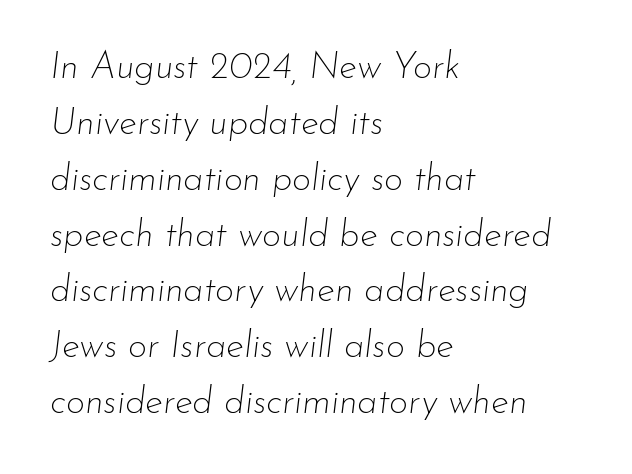
{"italic": "yes", "lean": "right", "slant_degrees": 7, "bold": "no", "weight": "thin", "width": "normal", "stroke_contrast": "low", "x_height": "small", "monospaced": "no", "underline": "no", "align": "left", "line_spacing": "normal", "line_spacing_ratio": 1.51, "letter_spacing": "normal", "letter_spacing_em": 0.0, "glyph_px": 37}
